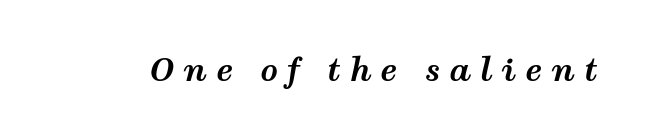
{"italic": "yes", "lean": "right", "slant_degrees": 12, "bold": "yes", "weight": "bold", "width": "wide", "stroke_contrast": "medium", "x_height": "medium", "monospaced": "no", "underline": "no", "letter_spacing": "wide", "letter_spacing_em": 0.29, "glyph_px": 31}
